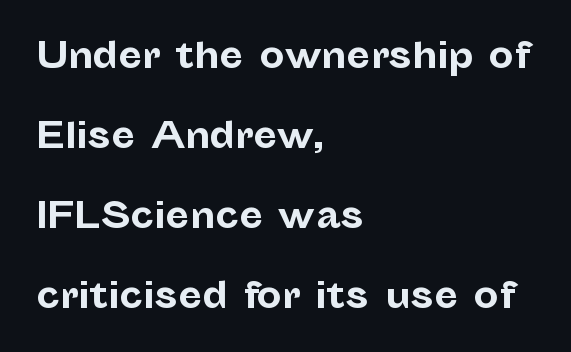
Q: Is the text bold? A: Yes.
Q: Is the text italic (slanted)? A: No, it is upright.
Q: Is the typeface a serif or a sans-serif typeface? A: Sans-serif.
Q: Is the text underlined? A: No.
Q: How is the paragraph aligned? A: Left-aligned.
Q: Is the spacing between letters normal or unusually wide? A: Normal.
Q: Is the spacing between lines tight, normal or loose? A: Loose.
Q: Width (condensed, normal, or wide)? A: Normal.
Q: Stroke contrast? A: Low.
Q: x-height? A: Medium.
Q: Monospaced? A: No.
